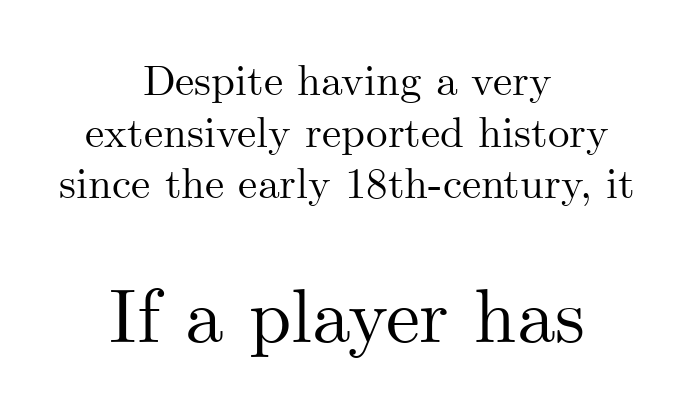
Q: Is the text italic (slanted)? A: No, it is upright.
Q: Is the typeface a serif or a sans-serif typeface? A: Serif.
Q: Is the text underlined? A: No.
Q: How is the paragraph aligned? A: Centered.
Q: Is the spacing between letters normal or unusually wide? A: Normal.
Q: Which block of text is set in a larger size, the first (top) or the second (bottom)? A: The second (bottom) one.
Q: Width (condensed, normal, or wide)? A: Normal.
Q: Stroke contrast? A: Medium.
Q: x-height? A: Small.
Q: Monospaced? A: No.
